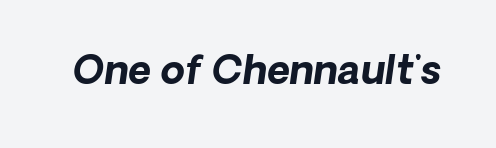
{"italic": "yes", "lean": "right", "slant_degrees": 8, "bold": "yes", "weight": "bold", "width": "normal", "stroke_contrast": "low", "x_height": "medium", "monospaced": "no", "underline": "no", "letter_spacing": "normal", "letter_spacing_em": 0.0, "glyph_px": 39}
